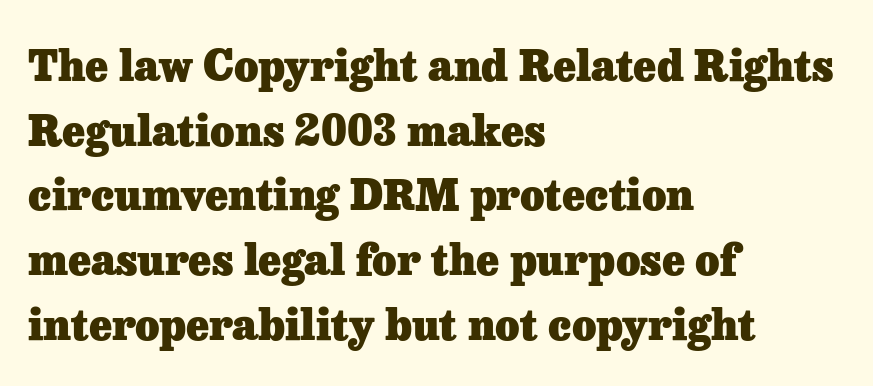
Q: Is the text bold? A: Yes.
Q: Is the text italic (slanted)? A: No, it is upright.
Q: Is the typeface a serif or a sans-serif typeface? A: Serif.
Q: Is the text underlined? A: No.
Q: How is the paragraph aligned? A: Left-aligned.
Q: Is the spacing between letters normal or unusually wide? A: Normal.
Q: Is the spacing between lines tight, normal or loose? A: Normal.
Q: Width (condensed, normal, or wide)? A: Normal.
Q: Stroke contrast? A: Low.
Q: x-height? A: Medium.
Q: Monospaced? A: No.
